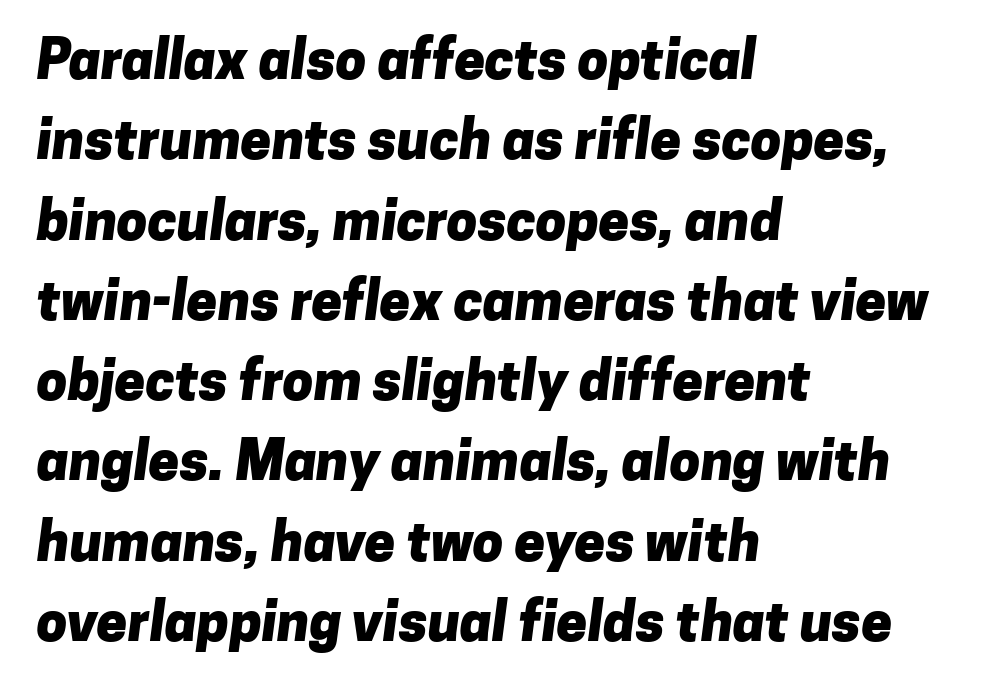
The rendering anchors every line to the left-hand side. The strokes are fattened all the way to bold. The space between consecutive lines is moderate. Students, note that the glyphs here touch the page at normal intervals. Descender tails drop into unmarked territory. The designer went with a sans here, leaving each stem footless.
